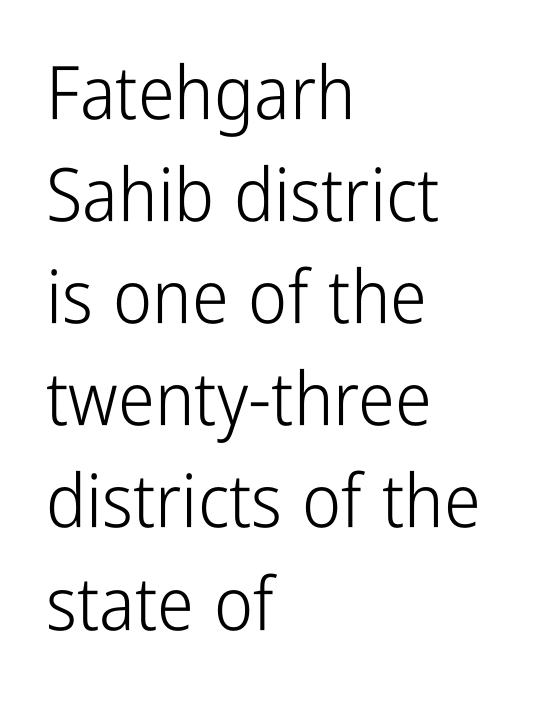
Left-aligned paragraph, ragged on the right. This sample has the flowing, uneven cadence of proportional lettering. The weight tops out at a normal text grade. Descenders hang freely into open space.
